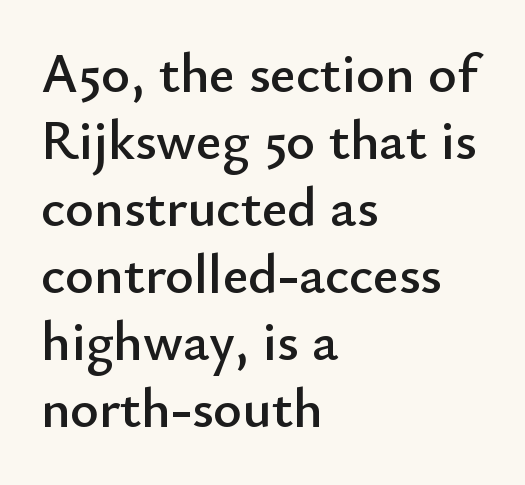
{"serif": "no", "italic": "no", "width": "normal", "stroke_contrast": "low", "x_height": "small", "monospaced": "no", "underline": "no", "align": "left", "line_spacing_ratio": 1.22, "letter_spacing": "normal", "letter_spacing_em": 0.0, "glyph_px": 55}
